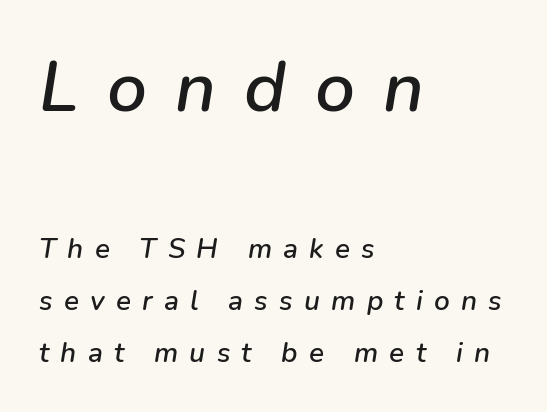
The image shows 71 px text type, italic (leaning right); set left-aligned, line spacing 1.87x, unusually wide letter spacing (+0.4 em), not underlined; the first (top) block is 2.54x larger; low stroke contrast and a medium x-height.
